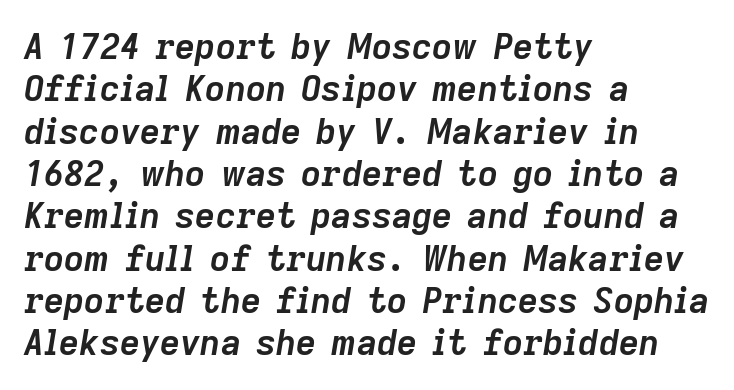
Quick note: italic. Compared with a centered layout, this one pins lines to the left instead. Bare-footed words on every line. Short note: letters normally spaced. Every letter is thick-stroked: bold, no question. This sample has the flowing, uneven cadence of proportional lettering.
